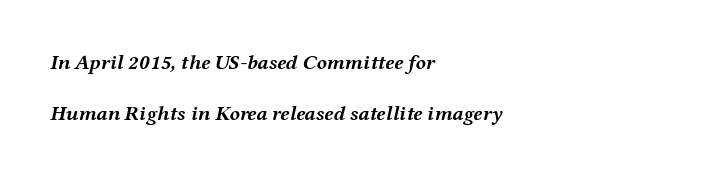
The image shows 21 px bold type, italic (leaning right); set left-aligned, loose line spacing (2.43x), normal letter spacing, not underlined.
